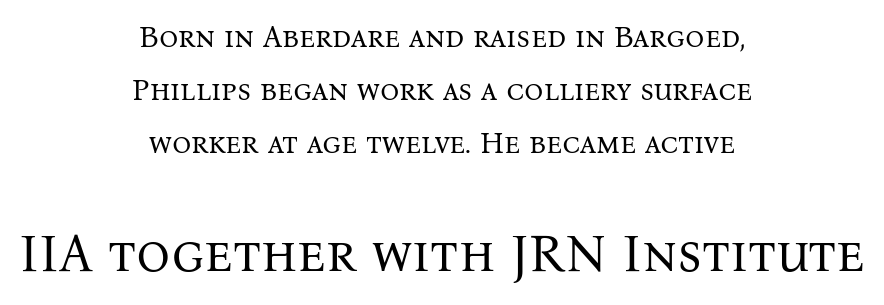
Q: Is the text bold? A: No.
Q: Is the text italic (slanted)? A: No, it is upright.
Q: Is the typeface a serif or a sans-serif typeface? A: Serif.
Q: Is the text underlined? A: No.
Q: How is the paragraph aligned? A: Centered.
Q: Is the spacing between letters normal or unusually wide? A: Normal.
Q: Which block of text is set in a larger size, the first (top) or the second (bottom)? A: The second (bottom) one.
Q: Width (condensed, normal, or wide)? A: Normal.
Q: Stroke contrast? A: Medium.
Q: x-height? A: Medium.
Q: Monospaced? A: No.
